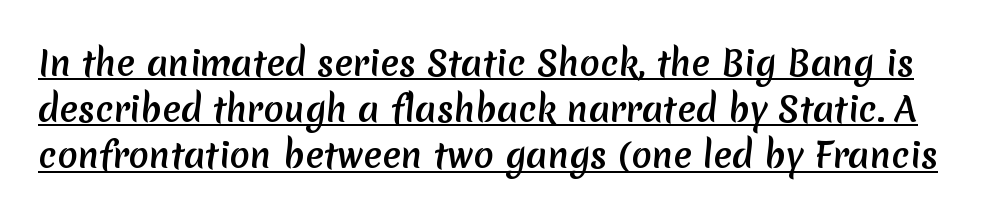
These characters rest on top of a visible drawn line. This sample uses plain, unmodified letter spacing. Each letter keeps its own natural width here, so spacing adapts to shape. Regular leading. The letters carry no serifs — their stems end cleanly without finishing strokes.
